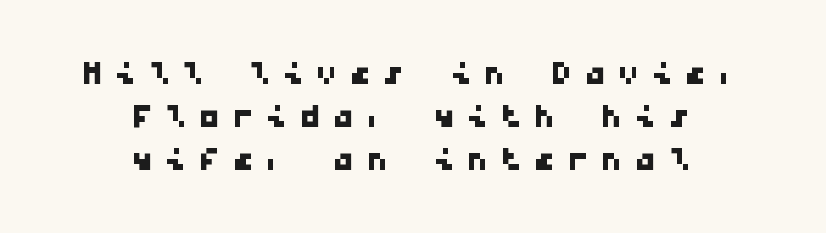
There is plenty of visible air inserted between adjacent glyphs. Each letter, wide or thin by design, is forced into the same width here. Leftover space on each line is divided equally before and after the words. Honestly, there is no underline to notice here at all.
